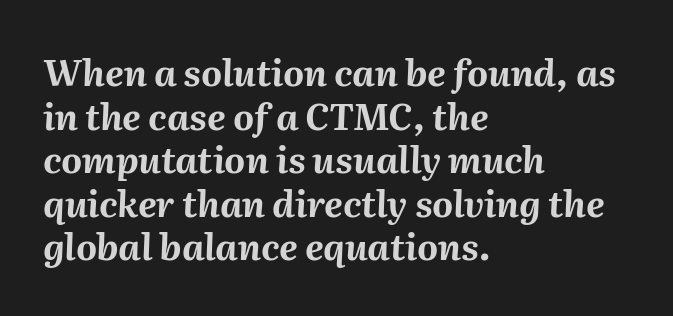
{"italic": "yes", "lean": "right", "slant_degrees": 2, "bold": "yes", "weight": "bold", "width": "normal", "stroke_contrast": "medium", "x_height": "medium", "monospaced": "no", "underline": "no", "align": "left", "line_spacing_ratio": 1.21, "letter_spacing": "normal", "letter_spacing_em": 0.0, "glyph_px": 36}
